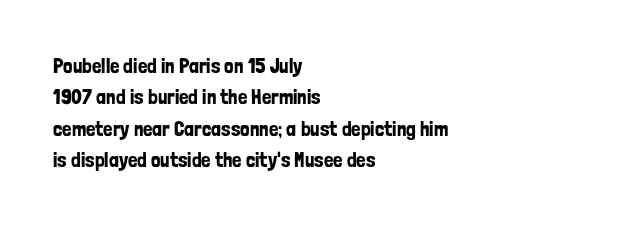
{"italic": "no", "underline": "no", "align": "left", "line_spacing": "normal", "line_spacing_ratio": 1.5, "letter_spacing": "normal", "letter_spacing_em": 0.0, "glyph_px": 21}
